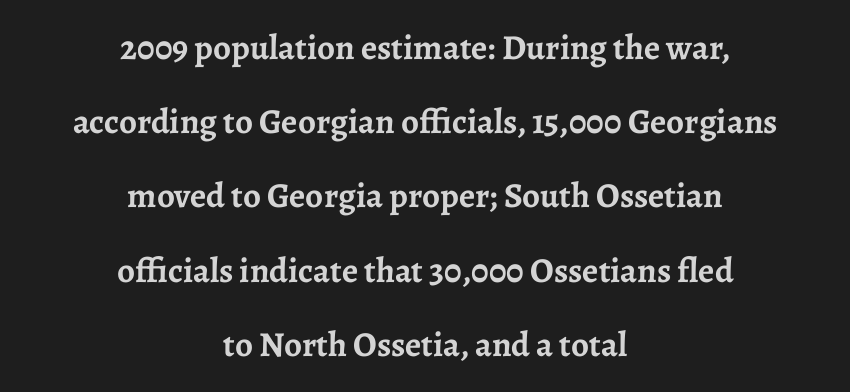
The image shows 35 px semibold serif type, upright; set centered, loose line spacing (2.12x), normal letter spacing, not underlined; low stroke contrast and a medium x-height.
